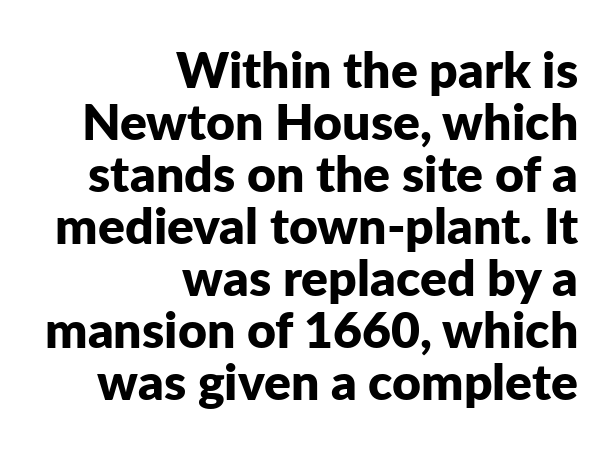
Is there any slant? The stems are plumb. The foot of each line stays bare and open. The ragged edge is on the left, which tells us the setting is flush right. The glyphs have the mass of a bold cut.
